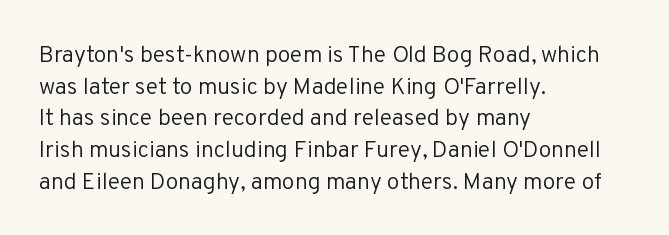
Q: Is the text bold? A: No.
Q: Is the text italic (slanted)? A: No, it is upright.
Q: Is the text underlined? A: No.
Q: How is the paragraph aligned? A: Left-aligned.
Q: Is the spacing between letters normal or unusually wide? A: Normal.
Q: Is the spacing between lines tight, normal or loose? A: Normal.
